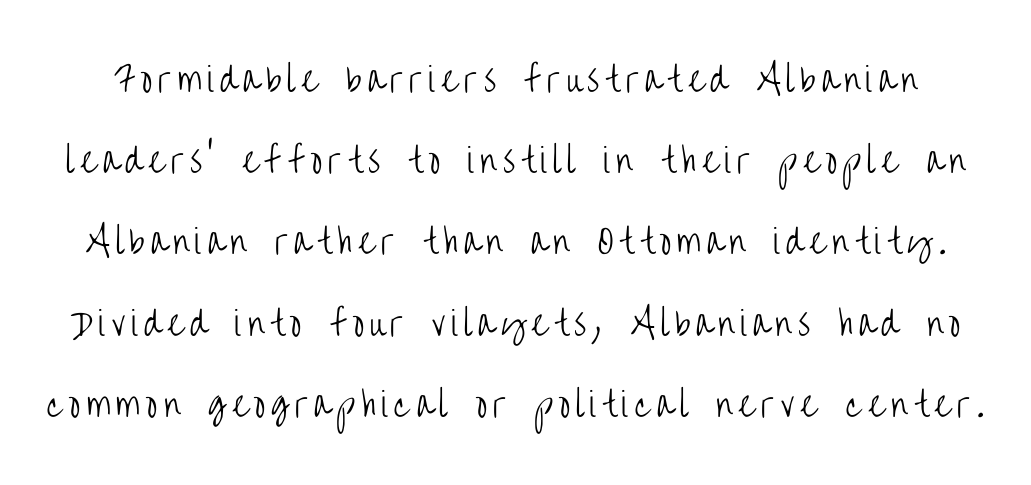
The image shows 33 px light, condensed sans-serif type, upright; set loose line spacing (2.46x), not underlined; low stroke contrast and a large x-height.
